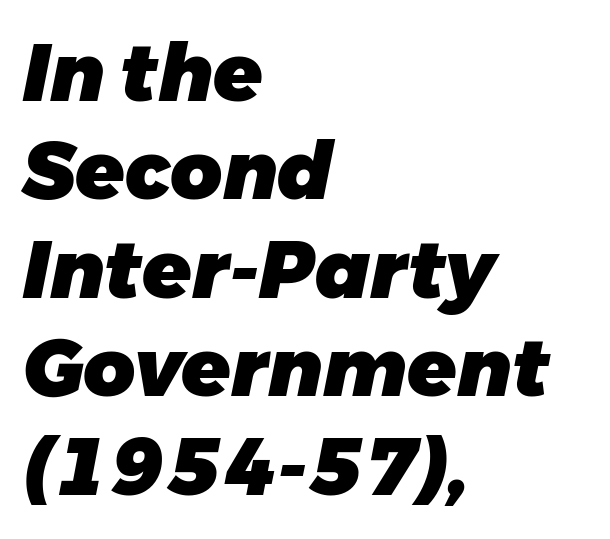
This rendering uses left alignment, leaving the right contour irregular. Notice how the stems are inclined rather than vertical — that's the hallmark of italics. Any mark beneath the type? The region is blank. The rendering uses natural spacing where letterforms have individual widths. Compared with an ordinary text face, these strokes are far heavier — a full bold.
